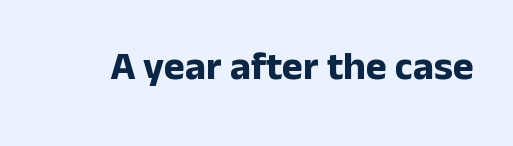
The image shows 40 px bold sans-serif type, upright; set normal letter spacing, not underlined; low stroke contrast and a medium x-height.
